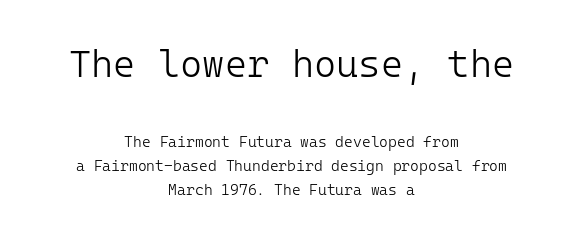
The image shows 38 px light sans-serif type, upright, monospaced; set centered, normal line spacing (1.61x), normal letter spacing, not underlined; the first (top) block is 2.53x larger; low stroke contrast and a medium x-height.
